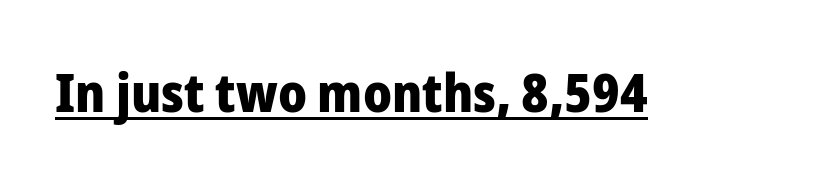
Is this a sans? Yes — the strokes have no serifs. Character widths vary here, with narrow letters taking less room than wide ones. Quick note: not italic, upright. Emphasis is given by a line drawn under the lettering.
